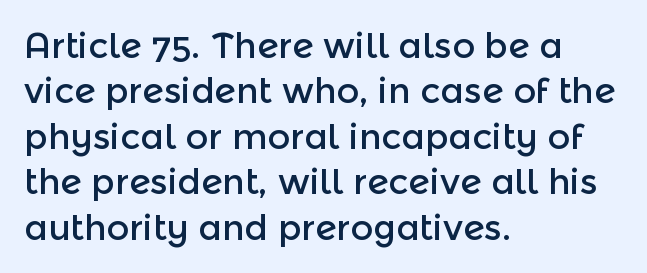
{"serif": "no", "italic": "no", "width": "normal", "x_height": "medium", "monospaced": "no", "underline": "no", "align": "left", "line_spacing": "normal", "line_spacing_ratio": 1.3, "letter_spacing": "normal", "letter_spacing_em": 0.0, "glyph_px": 35}
